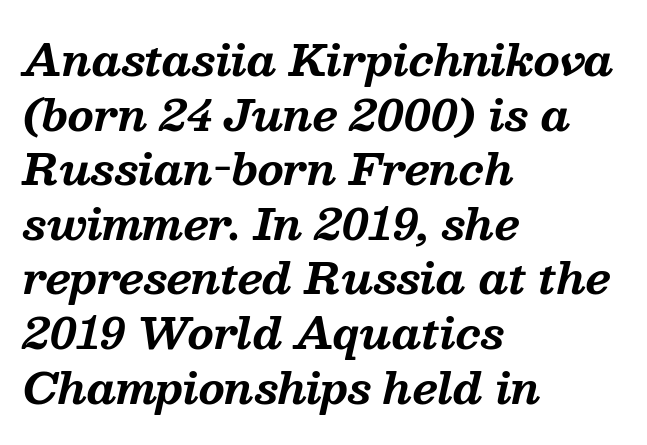
Q: Is the text bold? A: Yes.
Q: Is the text italic (slanted)? A: Yes, it leans right by about 13 degrees.
Q: Is the typeface a serif or a sans-serif typeface? A: Serif.
Q: Is the text underlined? A: No.
Q: How is the paragraph aligned? A: Left-aligned.
Q: Is the spacing between letters normal or unusually wide? A: Normal.
Q: Is the spacing between lines tight, normal or loose? A: Normal.
Q: Width (condensed, normal, or wide)? A: Normal.
Q: Stroke contrast? A: Medium.
Q: x-height? A: Medium.
Q: Monospaced? A: No.
